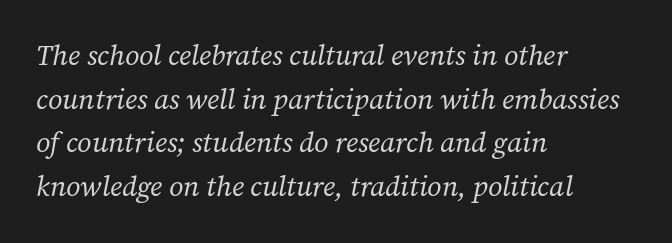
The image shows 28 px regular-weight serif type, italic (leaning right); set left-aligned, normal line spacing (1.56x), normal letter spacing, not underlined; low stroke contrast and a medium x-height.
